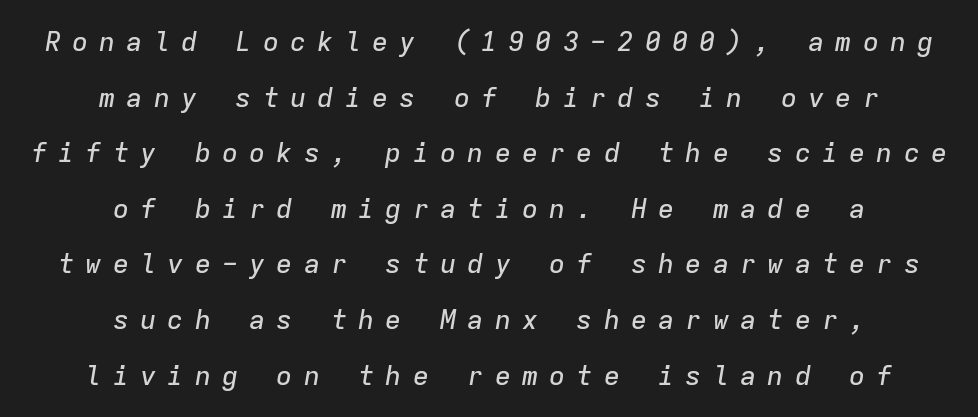
Tall strokes in this sample are angled rather than plumb. Baseline-to-baseline distance is far greater than the letter height. Does the copy run flush right? No — it is centered line by line. Short note: letters widely spaced. Nobody drew a line under any word here.
